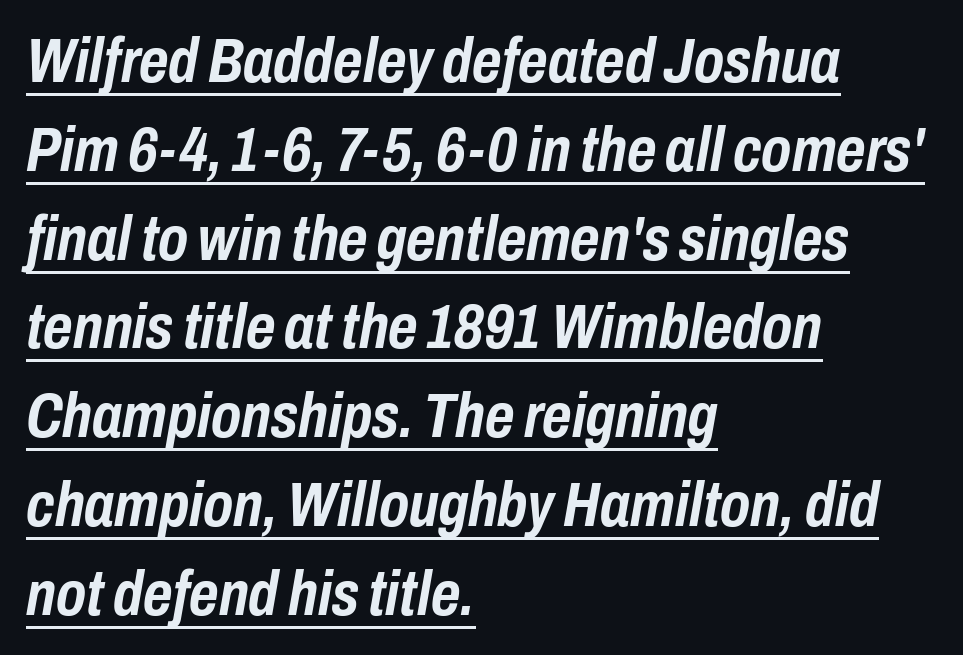
Q: Is the text bold? A: Yes.
Q: Is the text italic (slanted)? A: Yes, it leans right by about 10 degrees.
Q: Is the text underlined? A: Yes.
Q: How is the paragraph aligned? A: Left-aligned.
Q: Is the spacing between letters normal or unusually wide? A: Normal.
Q: Is the spacing between lines tight, normal or loose? A: Normal.
Q: Width (condensed, normal, or wide)? A: Condensed.
Q: Stroke contrast? A: Low.
Q: x-height? A: Medium.
Q: Monospaced? A: No.
